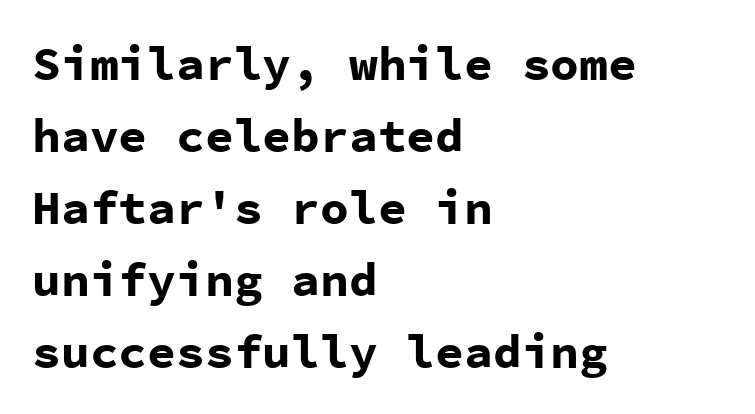
The ragged edge is on the right, which tells us the setting is flush left. Regarding leading, the lines here are spaced in the standard way. The space beneath each line is pristine and unruled. Caption: standard tracking, unaltered.
